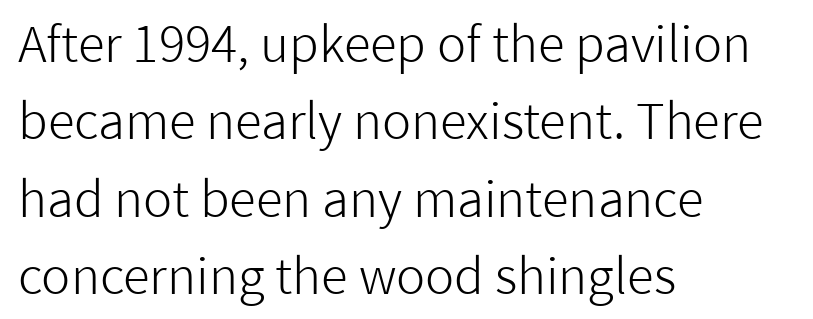
{"serif": "no", "italic": "no", "bold": "no", "weight": "light", "width": "normal", "stroke_contrast": "low", "x_height": "medium", "monospaced": "no", "underline": "no", "align": "left", "line_spacing": "normal", "line_spacing_ratio": 1.58, "letter_spacing": "normal", "letter_spacing_em": 0.0, "glyph_px": 49}
